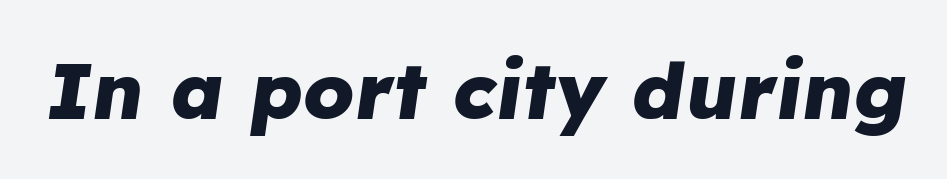
{"italic": "yes", "lean": "right", "slant_degrees": 8, "bold": "yes", "weight": "heavy", "width": "normal", "stroke_contrast": "low", "x_height": "medium", "monospaced": "no", "underline": "no", "letter_spacing": "normal", "letter_spacing_em": 0.0, "glyph_px": 79}
